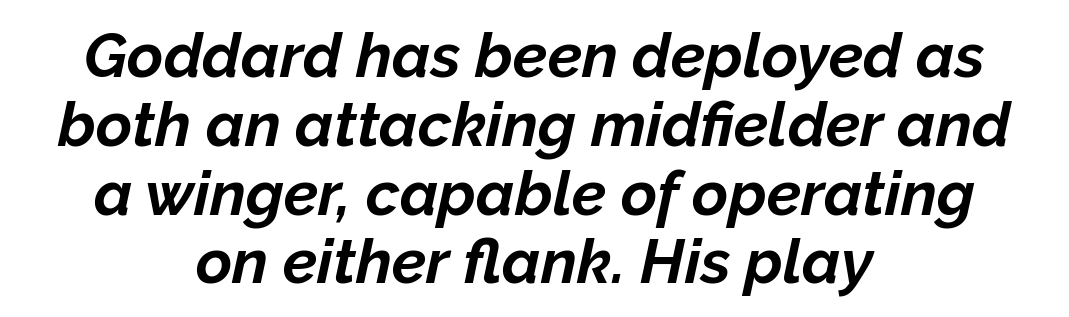
{"italic": "yes", "lean": "right", "slant_degrees": 12, "bold": "yes", "weight": "bold", "width": "normal", "stroke_contrast": "low", "x_height": "medium", "monospaced": "no", "underline": "no", "align": "center", "line_spacing": "tight", "line_spacing_ratio": 1.11, "letter_spacing": "normal", "letter_spacing_em": 0.0, "glyph_px": 62}
